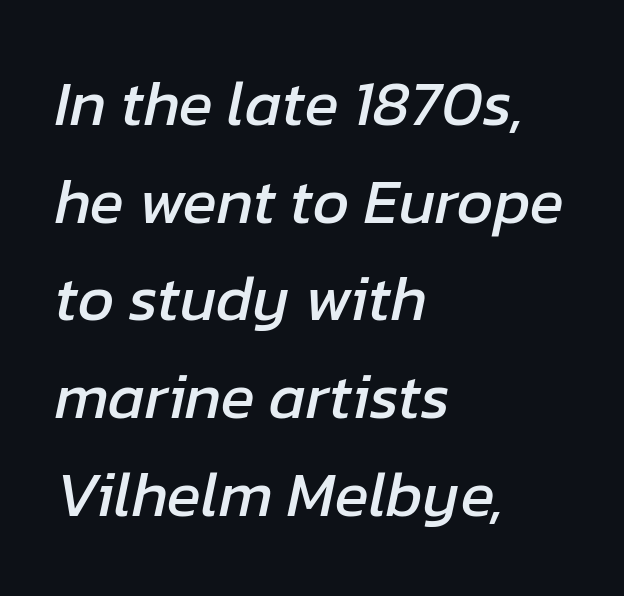
The image shows 63 px text type, italic (leaning right); set left-aligned, normal line spacing (1.55x), normal letter spacing, not underlined; low stroke contrast and a medium x-height.
